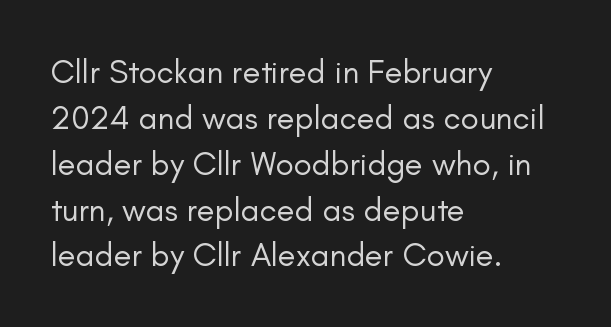
The image shows 33 px regular-weight sans-serif type, upright; set left-aligned, normal line spacing (1.39x), normal letter spacing, not underlined; low stroke contrast and a small x-height.
